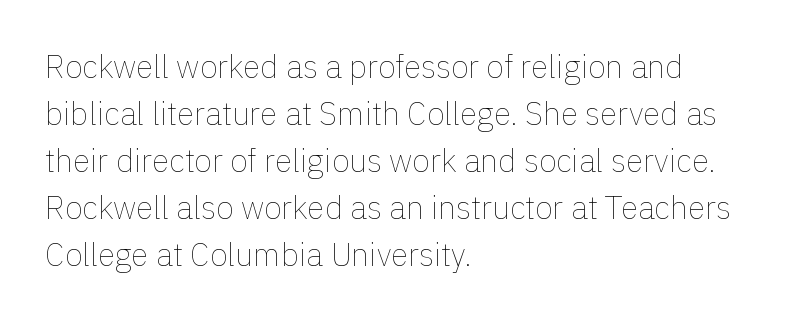
{"italic": "no", "bold": "no", "weight": "thin", "width": "normal", "x_height": "medium", "monospaced": "no", "underline": "no", "align": "left", "line_spacing": "normal", "line_spacing_ratio": 1.47, "letter_spacing": "normal", "letter_spacing_em": 0.0, "glyph_px": 32}
